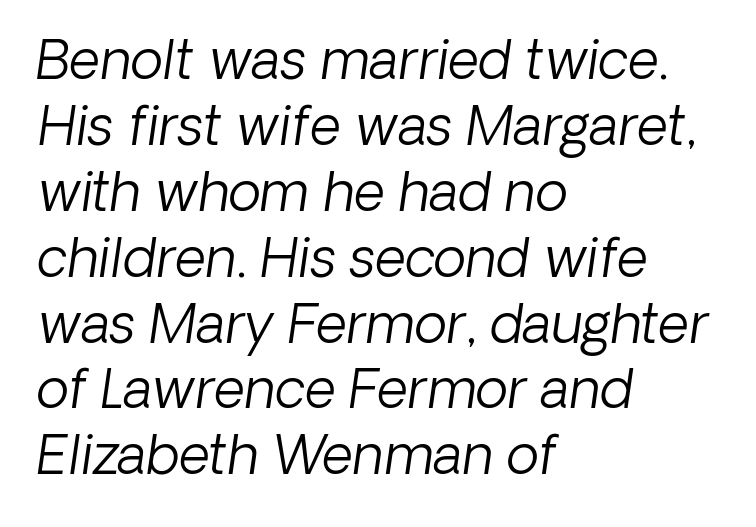
Note the varied advance widths — an 'i' is clearly narrower than an 'm'. Nothing unusual about the tracking: characters are spaced as the font intends. The typesetting does not lean heavy: it is not bold. Examine the stroke ends and you'll find no serifs. Short and long lines alike share a common starting point at left.
